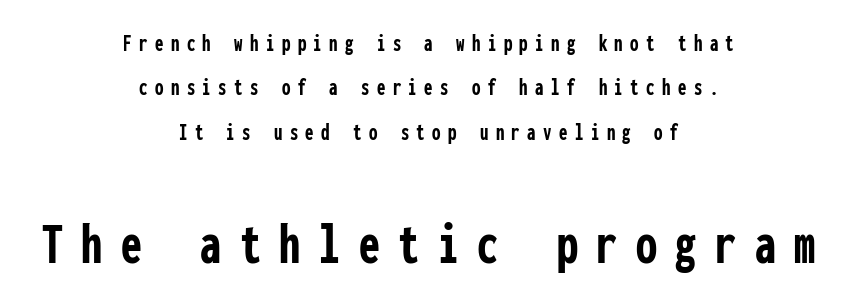
The image shows 60 px semibold, condensed sans-serif type, upright, monospaced; set centered, line spacing 1.85x, unusually wide letter spacing (+0.31 em), not underlined; the second (bottom) block is 2.5x larger; low stroke contrast and a medium x-height.
